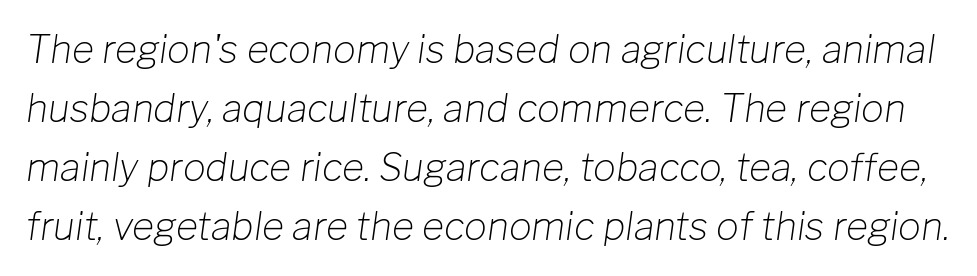
Q: Is the text bold? A: No.
Q: Is the text italic (slanted)? A: Yes, it leans right by about 8 degrees.
Q: Is the text underlined? A: No.
Q: Is the spacing between letters normal or unusually wide? A: Normal.
Q: Is the spacing between lines tight, normal or loose? A: Normal.
Q: Width (condensed, normal, or wide)? A: Normal.
Q: Stroke contrast? A: Low.
Q: x-height? A: Medium.
Q: Monospaced? A: No.
